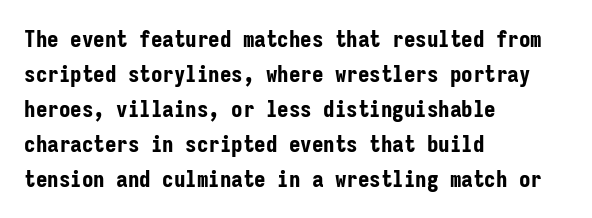
The image shows 23 px bold type, upright; set left-aligned, normal line spacing (1.52x), normal letter spacing, not underlined.
